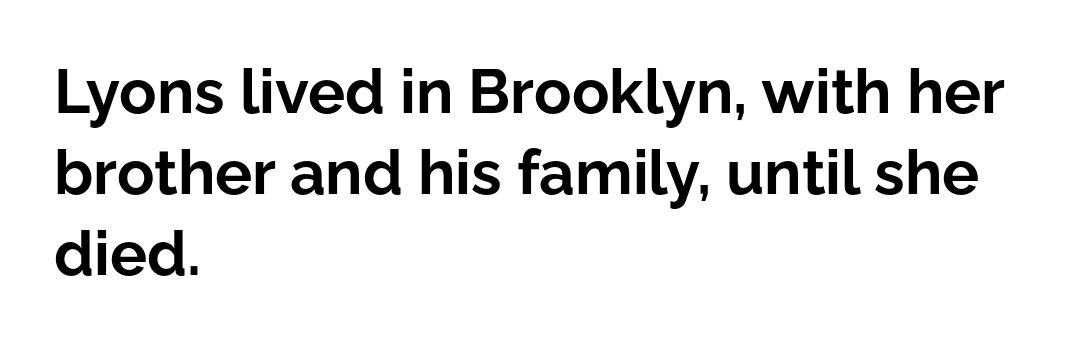
Type style note: lacks serifs. Quick note: interline space is typical. Rendered with straight, roman letterforms. Each letter keeps its own natural width here, so spacing adapts to shape. Nobody touched the tracking dial on this one. The sample has been set heavy, in full bold.
